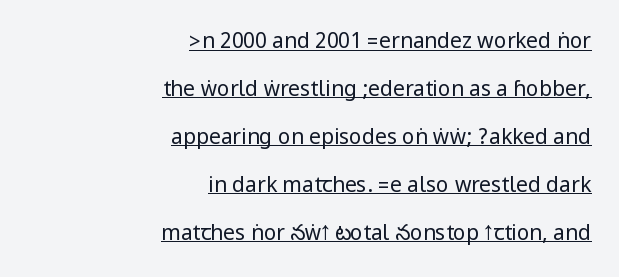
{"italic": "no", "bold": "no", "underline": "yes", "align": "right", "line_spacing": "loose", "line_spacing_ratio": 2.28, "letter_spacing": "normal", "letter_spacing_em": 0.0, "glyph_px": 21}
